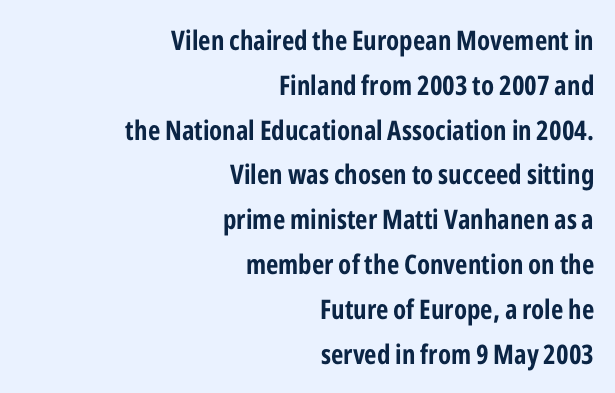
Q: Is the text bold? A: Yes.
Q: Is the text italic (slanted)? A: No, it is upright.
Q: Is the text underlined? A: No.
Q: How is the paragraph aligned? A: Right-aligned.
Q: Is the spacing between letters normal or unusually wide? A: Normal.
Q: Is the spacing between lines tight, normal or loose? A: Normal.
